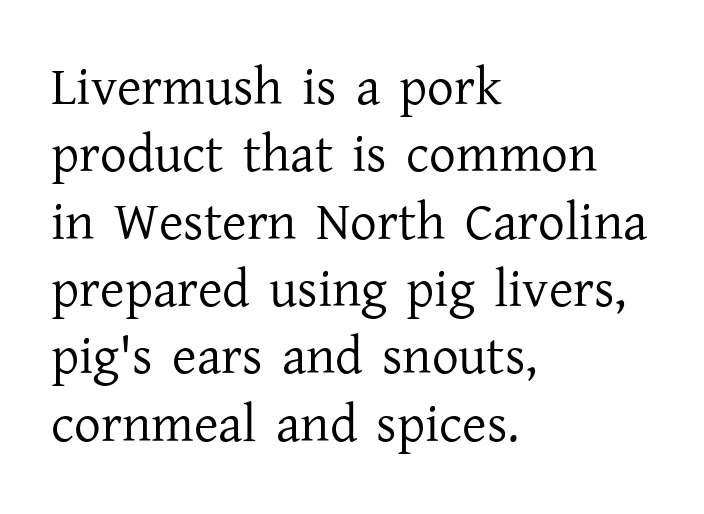
Q: Is the text bold? A: No.
Q: Is the text italic (slanted)? A: No, it is upright.
Q: Is the typeface a serif or a sans-serif typeface? A: Serif.
Q: Is the text underlined? A: No.
Q: How is the paragraph aligned? A: Left-aligned.
Q: Is the spacing between letters normal or unusually wide? A: Normal.
Q: Is the spacing between lines tight, normal or loose? A: Normal.
Q: Width (condensed, normal, or wide)? A: Normal.
Q: Stroke contrast? A: Low.
Q: x-height? A: Medium.
Q: Monospaced? A: No.
